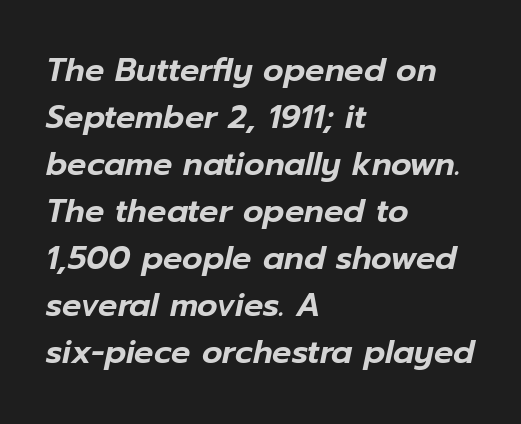
The face used here has a pronounced slope to its letters. The space directly below the letters is spotless. Horizontal alignment here is leftward, the default for most running prose. The letters sit at their default tracking, neither squeezed nor spread. Successive baselines arrive at the customary interval. A typesetter would call this proportional, since set widths differ per character.
